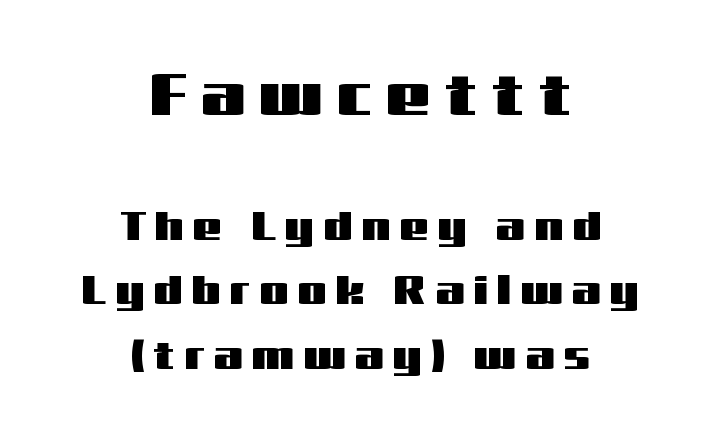
The image shows 62 px wide sans-serif type, upright; set centered, normal line spacing (1.58x), unusually wide letter spacing (+0.23 em), not underlined; the first (top) block is 1.51x larger; medium stroke contrast and a medium x-height.
